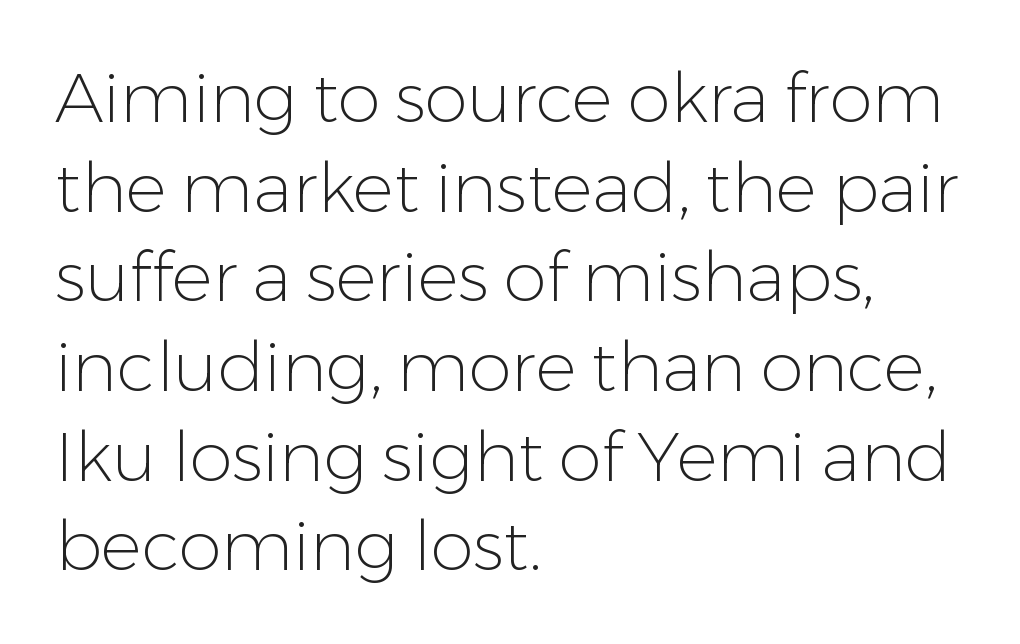
Q: Is the text bold? A: No.
Q: Is the text italic (slanted)? A: No, it is upright.
Q: Is the typeface a serif or a sans-serif typeface? A: Sans-serif.
Q: Is the text underlined? A: No.
Q: How is the paragraph aligned? A: Left-aligned.
Q: Is the spacing between letters normal or unusually wide? A: Normal.
Q: Is the spacing between lines tight, normal or loose? A: Normal.
Q: Width (condensed, normal, or wide)? A: Normal.
Q: Stroke contrast? A: Low.
Q: x-height? A: Medium.
Q: Monospaced? A: No.
